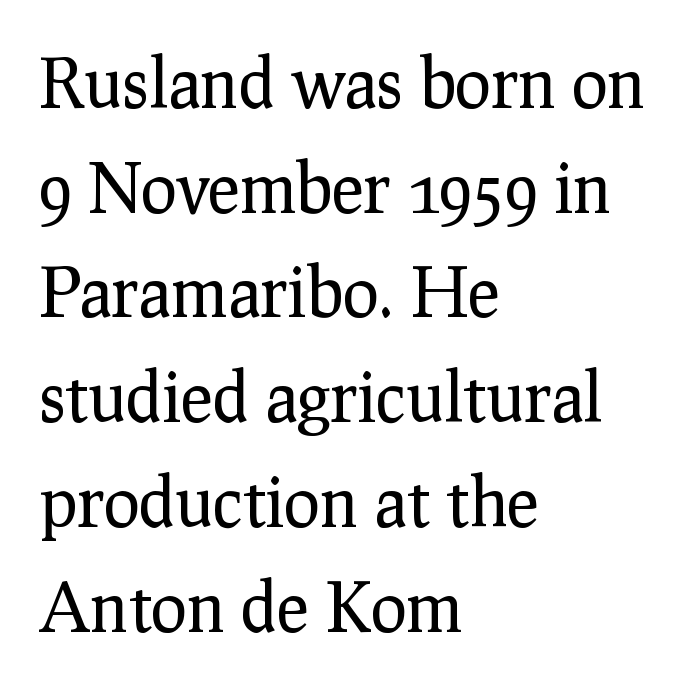
Q: Is the text bold? A: No.
Q: Is the text italic (slanted)? A: No, it is upright.
Q: Is the typeface a serif or a sans-serif typeface? A: Serif.
Q: Is the text underlined? A: No.
Q: How is the paragraph aligned? A: Left-aligned.
Q: Is the spacing between letters normal or unusually wide? A: Normal.
Q: Is the spacing between lines tight, normal or loose? A: Normal.
Q: Width (condensed, normal, or wide)? A: Normal.
Q: Stroke contrast? A: Low.
Q: x-height? A: Medium.
Q: Monospaced? A: No.
